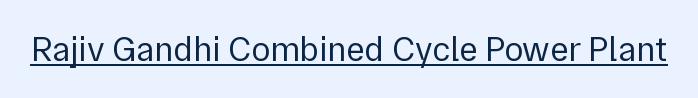
{"serif": "no", "italic": "no", "bold": "no", "weight": "regular", "width": "normal", "stroke_contrast": "low", "x_height": "medium", "monospaced": "no", "underline": "yes", "letter_spacing": "normal", "letter_spacing_em": 0.0, "glyph_px": 35}
